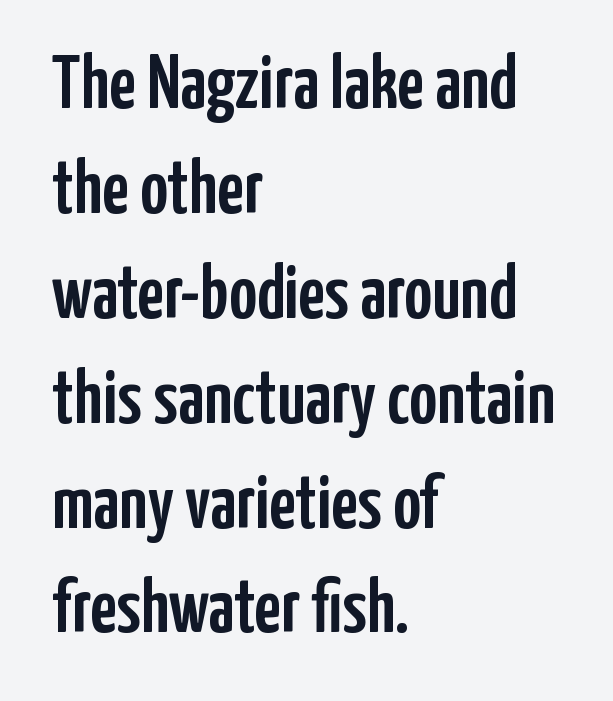
{"serif": "no", "italic": "no", "width": "condensed", "stroke_contrast": "low", "x_height": "medium", "monospaced": "no", "underline": "no", "align": "left", "line_spacing": "normal", "line_spacing_ratio": 1.38, "letter_spacing": "normal", "letter_spacing_em": 0.0, "glyph_px": 76}
